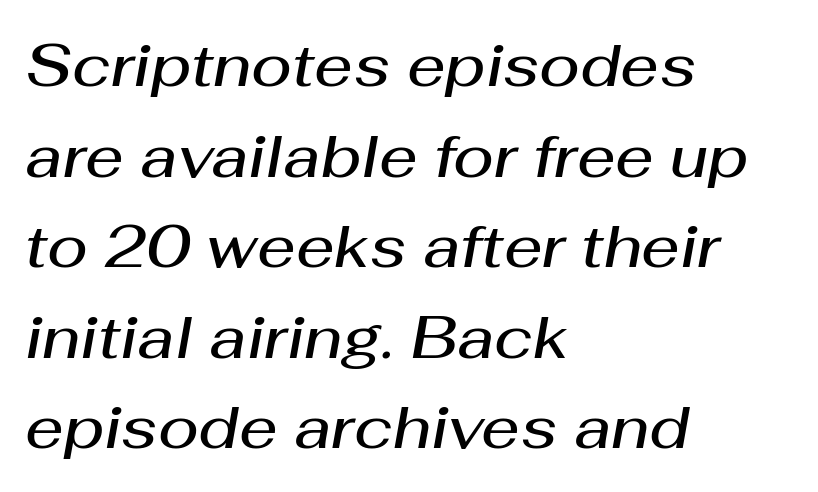
Q: Is the text bold? A: Semi-bold.
Q: Is the text italic (slanted)? A: Yes, it leans right by about 10 degrees.
Q: Is the text underlined? A: No.
Q: How is the paragraph aligned? A: Left-aligned.
Q: Is the spacing between letters normal or unusually wide? A: Normal.
Q: Is the spacing between lines tight, normal or loose? A: Normal.
Q: Width (condensed, normal, or wide)? A: Normal.
Q: Stroke contrast? A: Medium.
Q: x-height? A: Medium.
Q: Monospaced? A: No.
